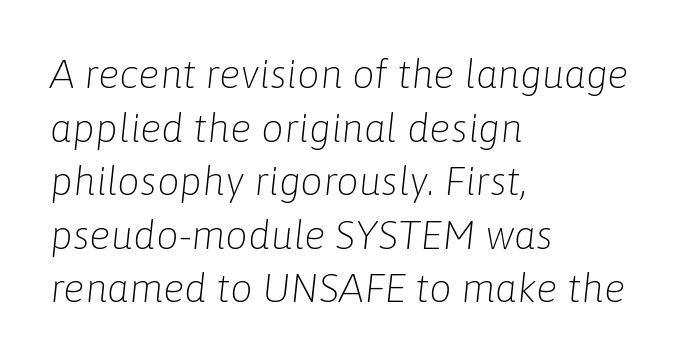
{"italic": "yes", "lean": "right", "slant_degrees": 6, "bold": "no", "weight": "light", "width": "normal", "stroke_contrast": "low", "x_height": "medium", "monospaced": "no", "underline": "no", "align": "left", "line_spacing": "normal", "line_spacing_ratio": 1.34, "letter_spacing": "normal", "letter_spacing_em": 0.0, "glyph_px": 40}
